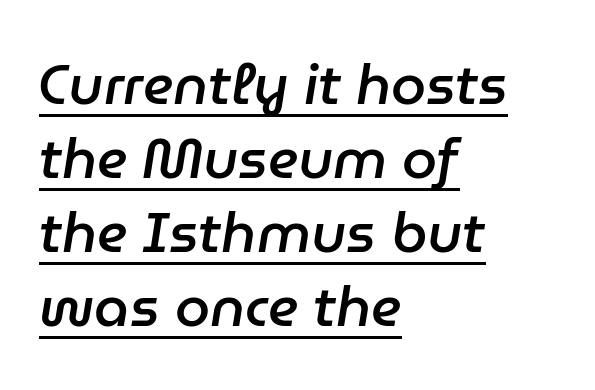
Is the type slanted? Yes — the strokes lean at a clear angle. Note the varied advance widths — an 'i' is clearly narrower than an 'm'. Bold? Not quite — semibold, heavier than regular but stopping short. Default kerning and tracking; the words read as compact shapes.
